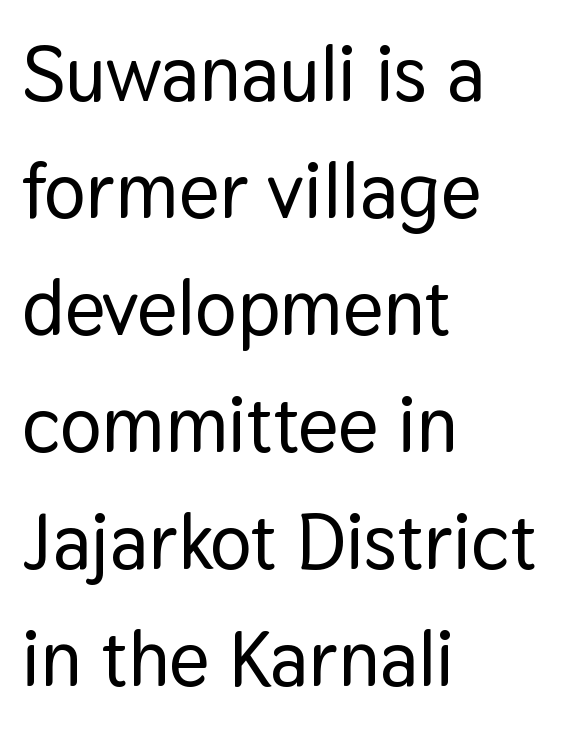
A sans-serif font was chosen for this passage. Do the characters align in a grid? No, the font is proportional. The gap between lines stays unmarked. The paragraph has a hard left edge and a soft right edge. These lines were composed using upright roman letters. Students, observe: this is what conventionally led text looks like.
